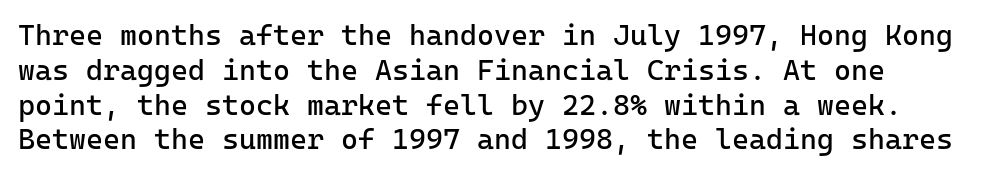
Q: Is the text bold? A: No.
Q: Is the text italic (slanted)? A: No, it is upright.
Q: Is the typeface a serif or a sans-serif typeface? A: Sans-serif.
Q: Is the text underlined? A: No.
Q: Is the spacing between letters normal or unusually wide? A: Normal.
Q: Width (condensed, normal, or wide)? A: Normal.
Q: Stroke contrast? A: Low.
Q: x-height? A: Medium.
Q: Monospaced? A: Yes.
